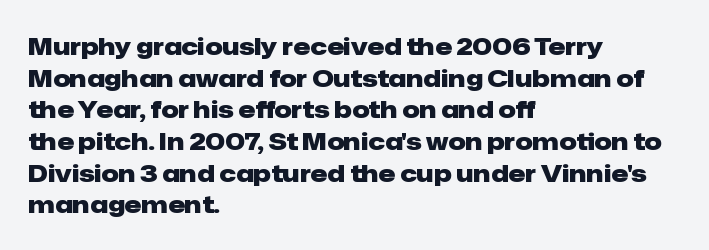
Honestly, the letter spacing is just normal — you wouldn't notice it. One glance says typical: line gaps are just what's usual. These lines stack with their left ends in a neat column. The type sits square on the baseline with zero lean. Descender tails drop into unmarked territory. How heavy is the stroke? Heavy — this is a bold.
